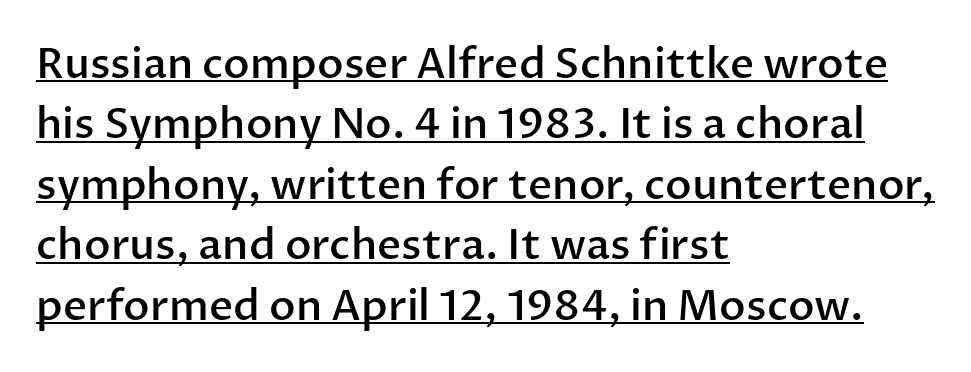
The passage shown is typed in a proportional face where columns would drift. The lettering stays uniformly vertical, giving the passage a roman look. The sample has been set in demibold, a notch under bold. Quick note: interline space is typical. Where is the straight margin? On the left. The line texture is even and compact thanks to regular tracking.
